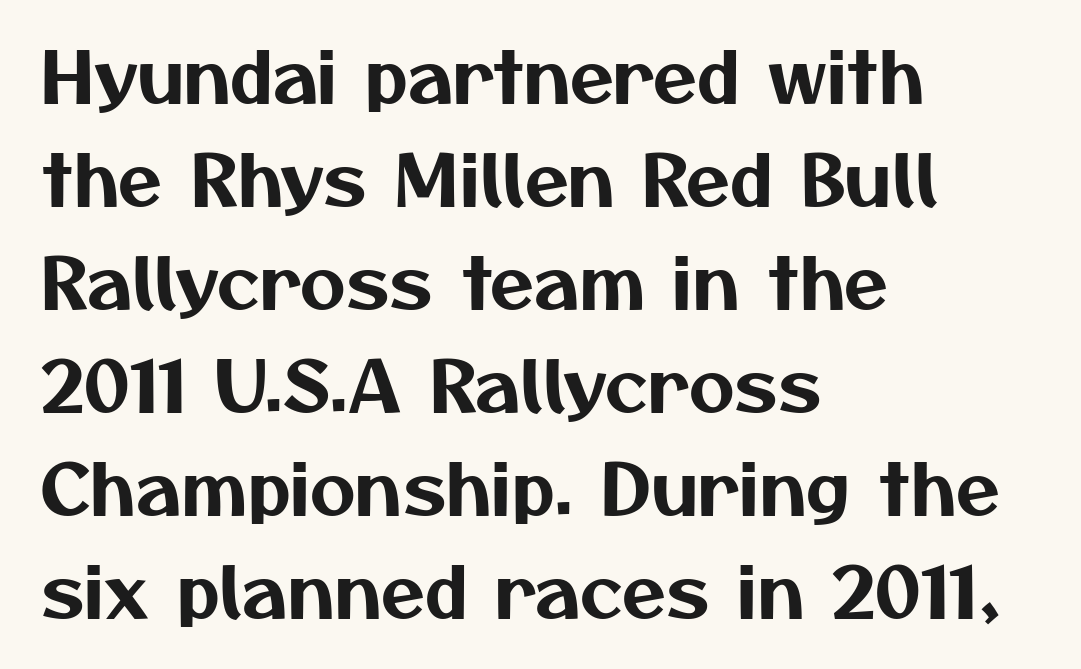
The image shows 71 px sans-serif type; set left-aligned, normal line spacing (1.45x), normal letter spacing, not underlined; medium stroke contrast and a medium x-height.
